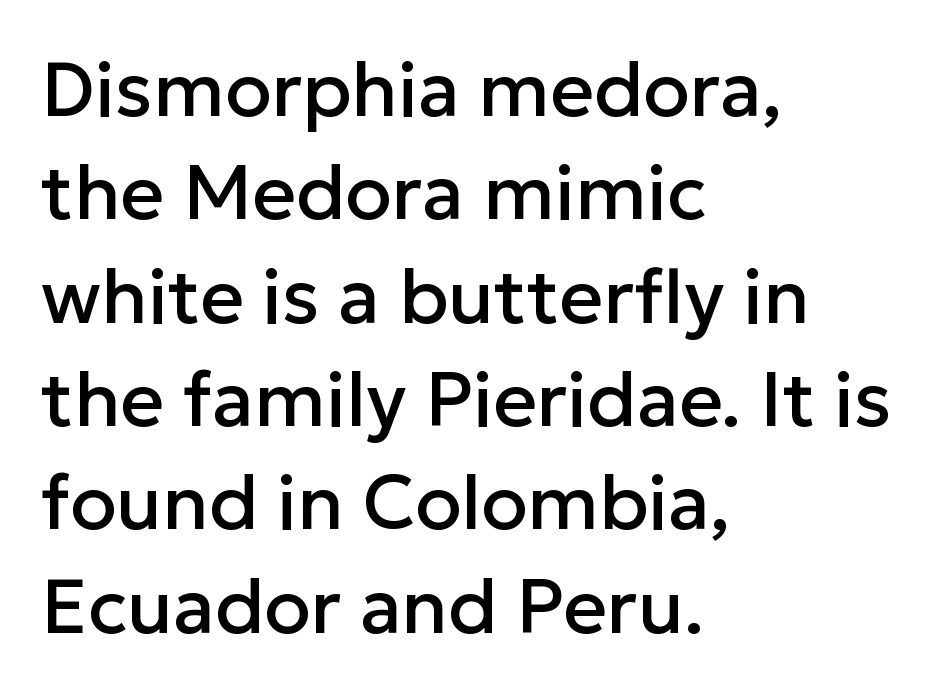
The image shows 76 px sans-serif type, upright; set left-aligned, normal line spacing (1.36x), normal letter spacing, not underlined; low stroke contrast and a medium x-height.
